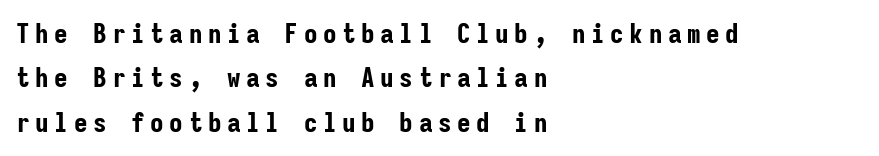
{"italic": "no", "bold": "yes", "underline": "no", "align": "left", "line_spacing": "normal", "line_spacing_ratio": 1.64, "letter_spacing": "wide", "letter_spacing_em": 0.21, "glyph_px": 27}
